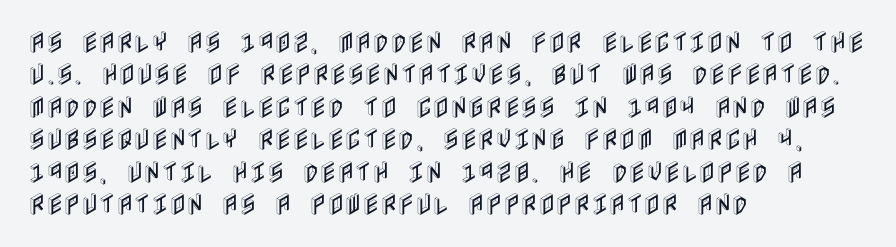
{"italic": "no", "underline": "no", "align": "left", "line_spacing": "normal", "line_spacing_ratio": 1.35, "letter_spacing": "normal", "letter_spacing_em": 0.0, "glyph_px": 24}
